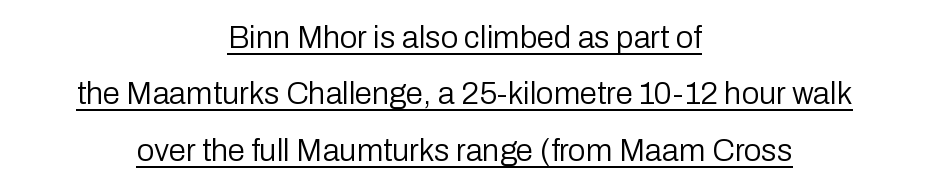
Line starts and ends both wander, symmetrically. Is the stroke heavy? The answer is a plain regular-or-lighter. The typesetter has applied underlining to the passage shown. The type is set solid horizontally, with unmodified tracking. Type style note: lacks serifs.
